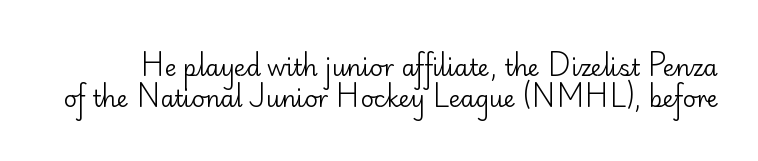
Q: Is the text bold? A: No.
Q: Is the text italic (slanted)? A: No, it is upright.
Q: Is the text underlined? A: No.
Q: Is the spacing between letters normal or unusually wide? A: Normal.
Q: Is the spacing between lines tight, normal or loose? A: Normal.
